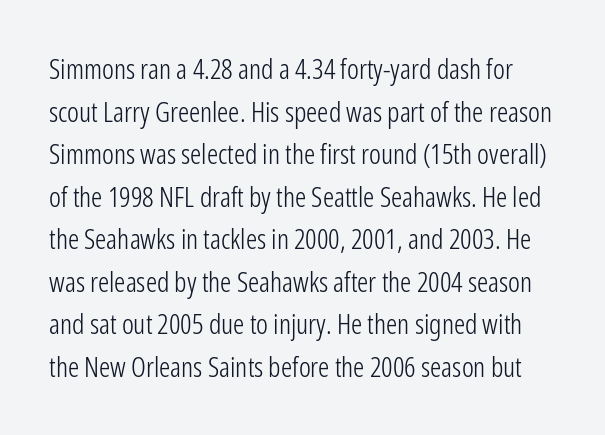
{"serif": "no", "italic": "no", "bold": "no", "weight": "light", "width": "condensed", "stroke_contrast": "low", "x_height": "medium", "monospaced": "no", "underline": "no", "line_spacing": "normal", "line_spacing_ratio": 1.52, "letter_spacing": "normal", "letter_spacing_em": 0.0, "glyph_px": 28}
